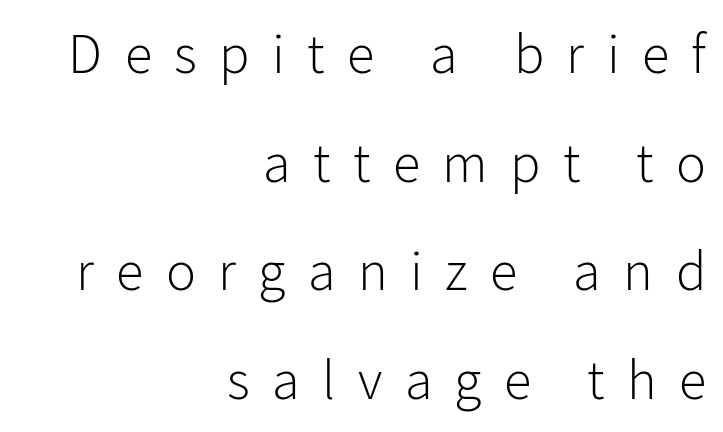
{"serif": "no", "italic": "no", "bold": "no", "weight": "light", "width": "normal", "stroke_contrast": "low", "x_height": "medium", "monospaced": "no", "underline": "no", "align": "right", "line_spacing": "loose", "line_spacing_ratio": 1.94, "letter_spacing": "wide", "letter_spacing_em": 0.4, "glyph_px": 56}
